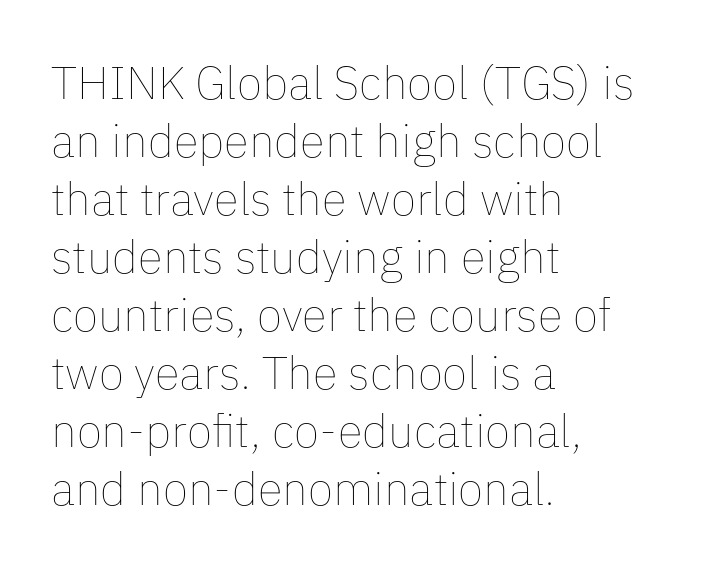
The lettering holds an erect, upright posture throughout. Short and long lines alike share a common starting point at left. Has an underline been added? It has not. The letterforms sit at book weight or below. The rows are spaced the way most documents space them. Each letter keeps its own natural width here, so spacing adapts to shape.
